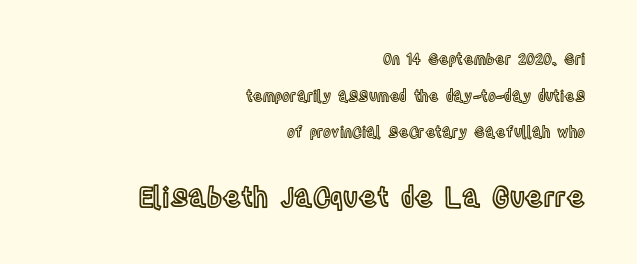
Q: Is the text italic (slanted)? A: No, it is upright.
Q: Is the text underlined? A: No.
Q: How is the paragraph aligned? A: Right-aligned.
Q: Is the spacing between letters normal or unusually wide? A: Normal.
Q: Is the spacing between lines tight, normal or loose? A: Loose.
Q: Which block of text is set in a larger size, the first (top) or the second (bottom)? A: The second (bottom) one.
